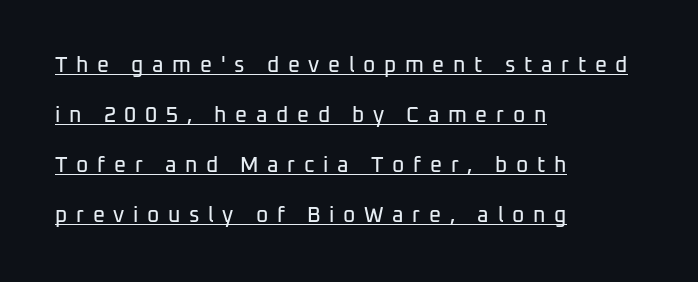
{"italic": "no", "underline": "yes", "align": "left", "line_spacing": "loose", "line_spacing_ratio": 2.38, "letter_spacing": "wide", "letter_spacing_em": 0.41, "glyph_px": 21}
